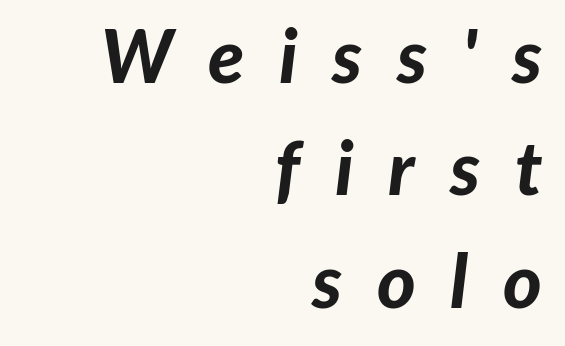
{"italic": "yes", "lean": "right", "slant_degrees": 7, "bold": "yes", "weight": "bold", "width": "normal", "stroke_contrast": "low", "x_height": "medium", "monospaced": "no", "underline": "no", "align": "right", "line_spacing": "normal", "line_spacing_ratio": 1.52, "letter_spacing": "wide", "letter_spacing_em": 0.47, "glyph_px": 74}
